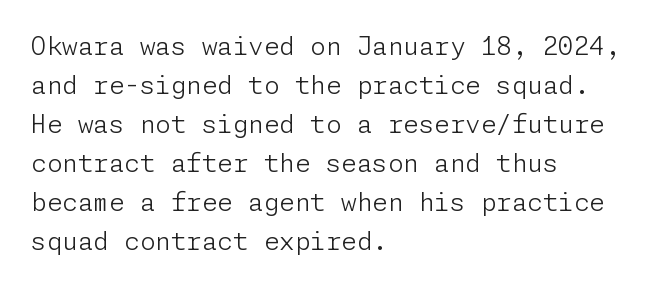
The space between consecutive lines is moderate. In terms of letterspacing, this is plain default setting. This rendering features lettering with no underline. Is the stroke heavy? The answer is a plain regular-or-lighter.
